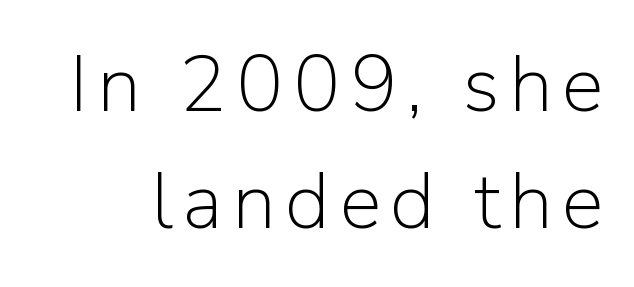
The image shows 79 px light sans-serif type, upright; set normal line spacing (1.48x), not underlined; low stroke contrast and a medium x-height.
